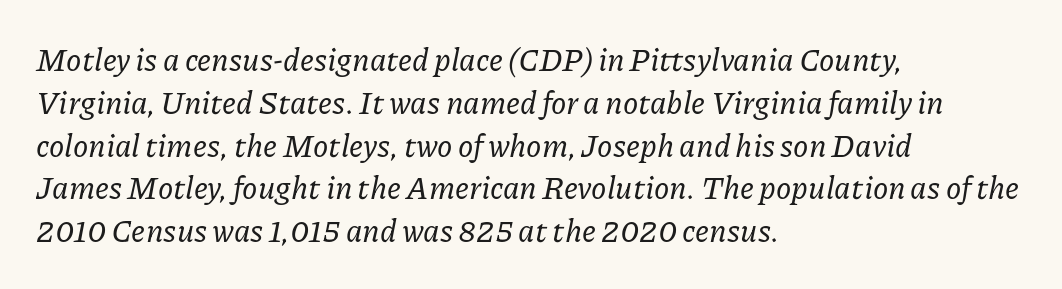
Successive baselines arrive at the customary interval. Are there feet on the stems? There are — it's a serif. The passage shown has conventional tracking throughout. In CSS terms this would be text-align: left.
